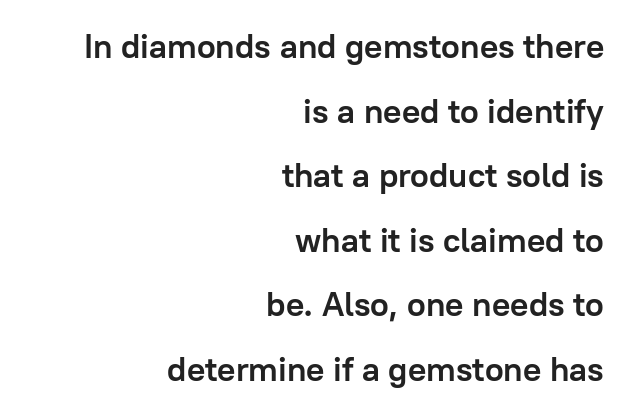
{"serif": "no", "italic": "no", "bold": "yes", "weight": "semibold", "width": "normal", "stroke_contrast": "low", "x_height": "medium", "monospaced": "no", "underline": "no", "align": "right", "line_spacing": "loose", "line_spacing_ratio": 1.9, "letter_spacing": "normal", "letter_spacing_em": 0.0, "glyph_px": 34}
